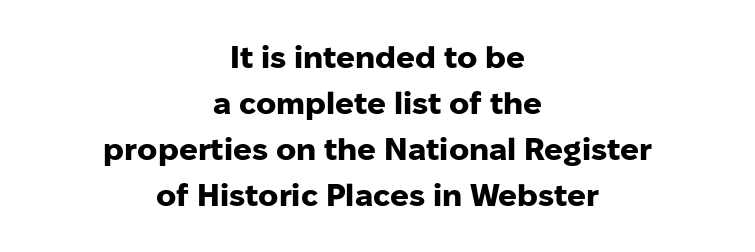
{"serif": "no", "italic": "no", "bold": "yes", "weight": "heavy", "width": "normal", "stroke_contrast": "low", "x_height": "medium", "monospaced": "no", "underline": "no", "align": "center", "line_spacing": "normal", "line_spacing_ratio": 1.48, "letter_spacing": "normal", "letter_spacing_em": 0.0, "glyph_px": 31}
